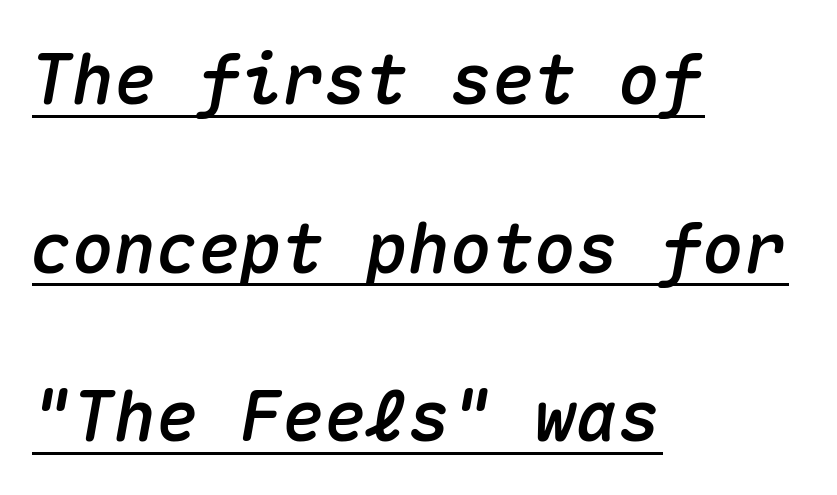
{"italic": "yes", "lean": "right", "slant_degrees": 10, "width": "normal", "stroke_contrast": "medium", "x_height": "medium", "monospaced": "yes", "underline": "yes", "align": "left", "line_spacing": "loose", "line_spacing_ratio": 2.41, "letter_spacing": "normal", "letter_spacing_em": 0.0, "glyph_px": 70}
